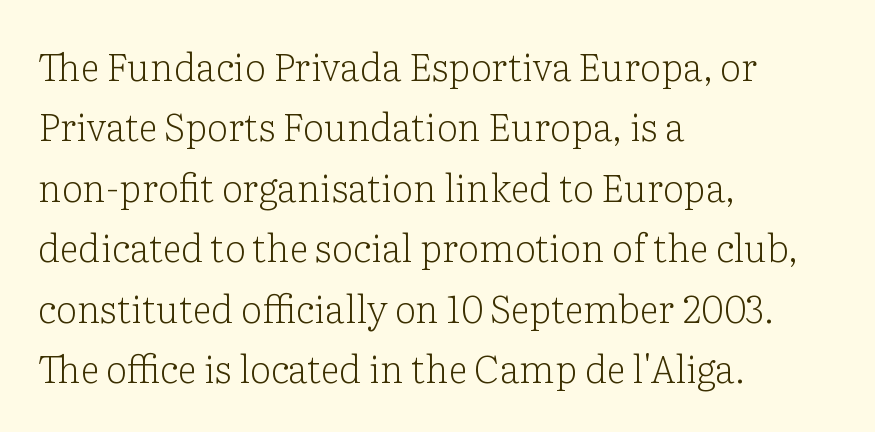
{"serif": "yes", "italic": "no", "bold": "no", "weight": "light", "width": "normal", "stroke_contrast": "low", "x_height": "medium", "monospaced": "no", "underline": "no", "align": "left", "line_spacing": "normal", "line_spacing_ratio": 1.59, "letter_spacing": "normal", "letter_spacing_em": 0.0, "glyph_px": 38}
